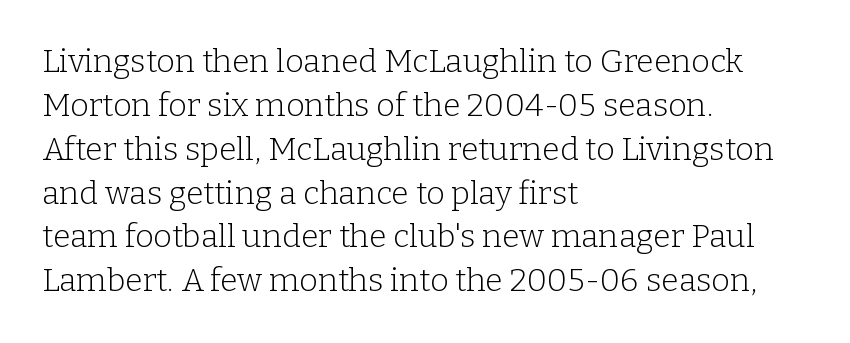
The typesetter chose a ragged-right arrangement here. These lines are rendered in a variable-pitch font. Each letter's strokes conclude with small projecting serifs. The letters sit at their default tracking, neither squeezed nor spread.
